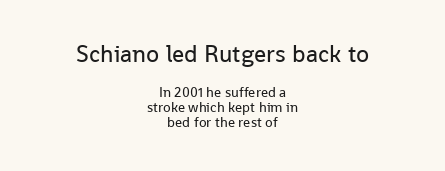
Q: Is the text bold? A: No.
Q: Is the text italic (slanted)? A: No, it is upright.
Q: Is the text underlined? A: No.
Q: How is the paragraph aligned? A: Centered.
Q: Is the spacing between letters normal or unusually wide? A: Normal.
Q: Is the spacing between lines tight, normal or loose? A: Tight.
Q: Which block of text is set in a larger size, the first (top) or the second (bottom)? A: The first (top) one.
